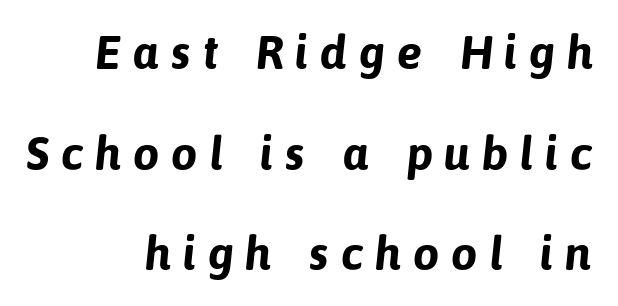
Q: Is the text bold? A: Yes.
Q: Is the typeface a serif or a sans-serif typeface? A: Sans-serif.
Q: Is the text underlined? A: No.
Q: How is the paragraph aligned? A: Right-aligned.
Q: Is the spacing between letters normal or unusually wide? A: Unusually wide.
Q: Is the spacing between lines tight, normal or loose? A: Loose.
Q: Width (condensed, normal, or wide)? A: Normal.
Q: Stroke contrast? A: Low.
Q: x-height? A: Medium.
Q: Monospaced? A: No.
